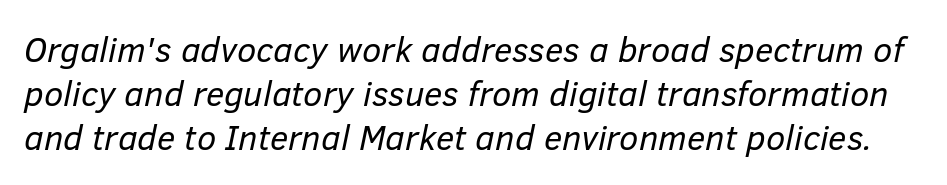
Q: Is the text bold? A: No.
Q: Is the text italic (slanted)? A: Yes, it leans right by about 12 degrees.
Q: Is the text underlined? A: No.
Q: Is the spacing between letters normal or unusually wide? A: Normal.
Q: Is the spacing between lines tight, normal or loose? A: Normal.
Q: Width (condensed, normal, or wide)? A: Normal.
Q: Stroke contrast? A: Low.
Q: x-height? A: Medium.
Q: Monospaced? A: No.
